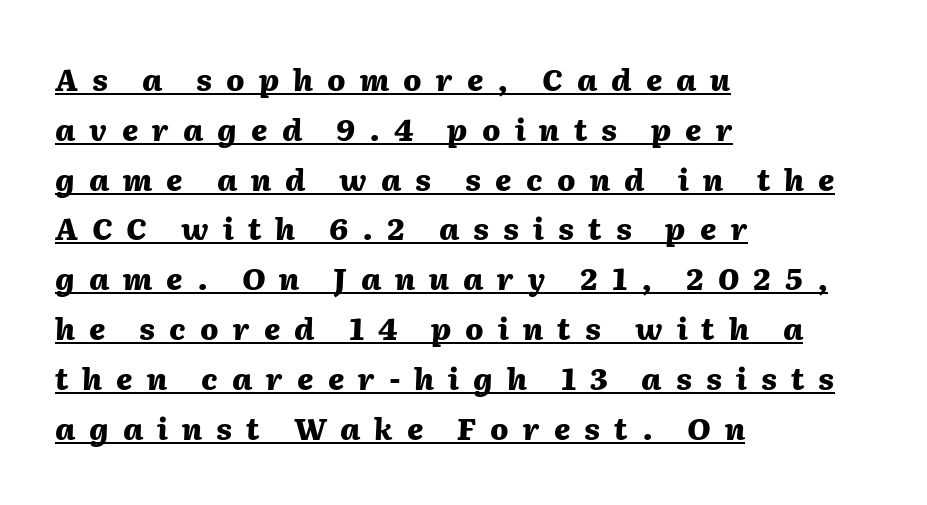
The rag falls on the right side of this text block. The horizontal fit of the characters is loose and conspicuously gappy. The passage shown is typed in a proportional face where columns would drift. Heft: maximum for text — a bold.
